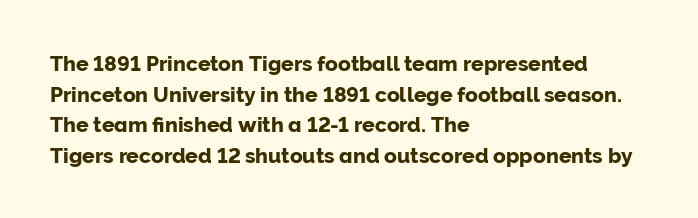
Style check: upright. Quick note: interline space is typical. This sample uses plain, unmodified letter spacing. In CSS terms this would be text-align: left.
